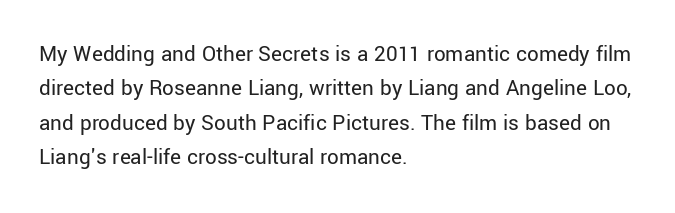
Observe the ordinary spacing: letters are neighbours, not strangers. Only glyphs here, with clear space below each row. Honestly, the row spacing looks completely unremarkable. No letter is thick-stroked: the sample isn't bold.
